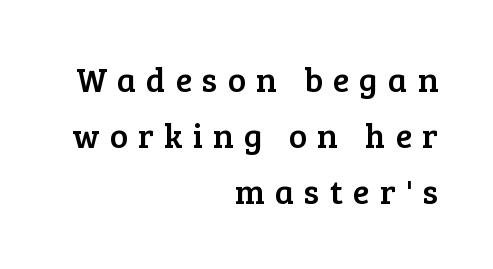
Q: Is the text italic (slanted)? A: No, it is upright.
Q: Is the typeface a serif or a sans-serif typeface? A: Serif.
Q: Is the text underlined? A: No.
Q: How is the paragraph aligned? A: Right-aligned.
Q: Is the spacing between letters normal or unusually wide? A: Unusually wide.
Q: Is the spacing between lines tight, normal or loose? A: Normal.
Q: Width (condensed, normal, or wide)? A: Normal.
Q: Stroke contrast? A: Low.
Q: x-height? A: Medium.
Q: Monospaced? A: No.
